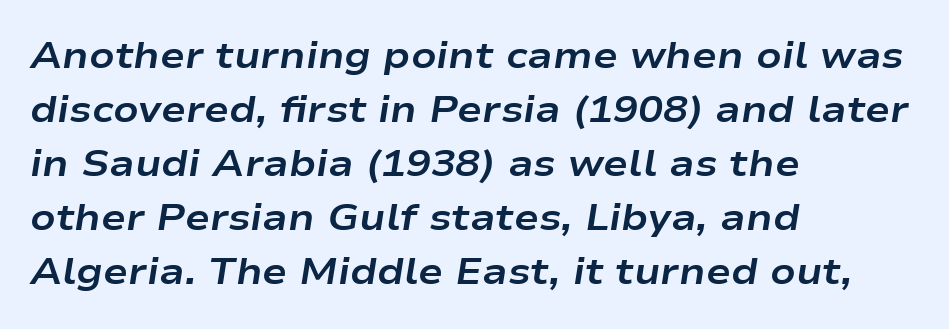
Here the designer chose a conventional face with non-uniform glyph widths. In terms of weight, the rendering is a true, heavy bold. The letters are slanted; this is an italic face. Interline gaps are of average width in this sample.
